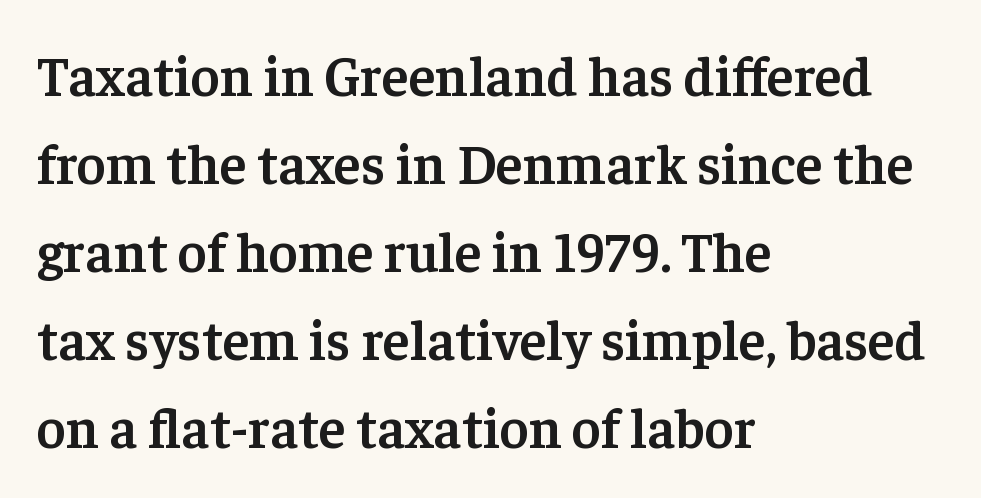
{"serif": "yes", "italic": "no", "bold": "semi", "weight": "semibold", "width": "normal", "stroke_contrast": "low", "x_height": "medium", "monospaced": "no", "underline": "no", "align": "left", "line_spacing": "normal", "line_spacing_ratio": 1.57, "letter_spacing": "normal", "letter_spacing_em": 0.0, "glyph_px": 56}
